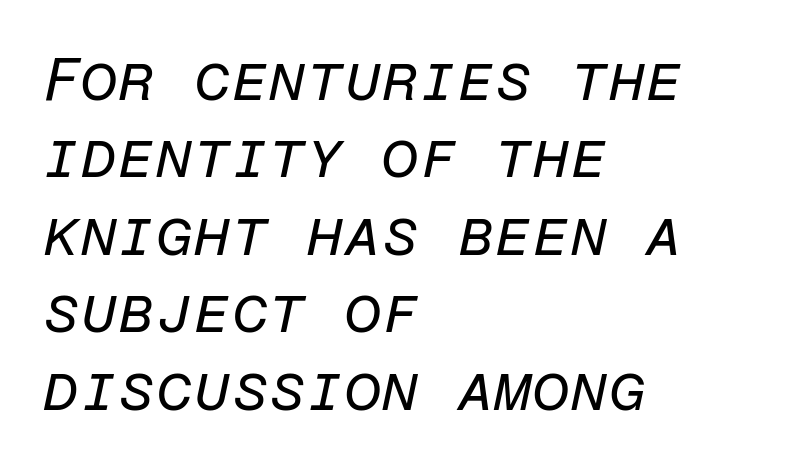
Q: Is the text bold? A: No.
Q: Is the text italic (slanted)? A: Yes, it leans right by about 12 degrees.
Q: Is the text underlined? A: No.
Q: How is the paragraph aligned? A: Left-aligned.
Q: Is the spacing between letters normal or unusually wide? A: Normal.
Q: Is the spacing between lines tight, normal or loose? A: Normal.
Q: Width (condensed, normal, or wide)? A: Normal.
Q: Stroke contrast? A: Low.
Q: x-height? A: Medium.
Q: Monospaced? A: Yes.
